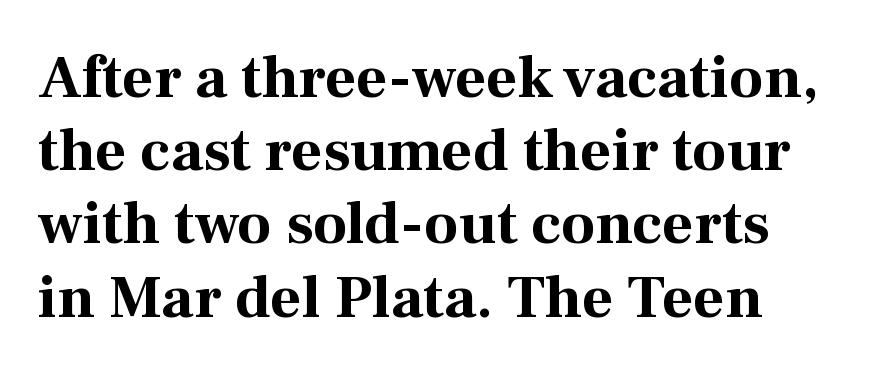
Characters follow at the spacing the type designer built in. The rendering uses natural spacing where letterforms have individual widths. Each letter's strokes conclude with small projecting serifs. Chunky letters — that's bold for sure. The zone under the glyphs is completely vacant.
